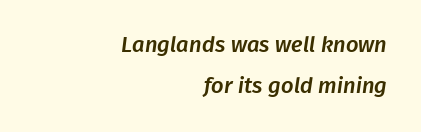
{"underline": "no", "align": "right", "line_spacing_ratio": 1.85, "letter_spacing": "normal", "letter_spacing_em": 0.0, "glyph_px": 22}
